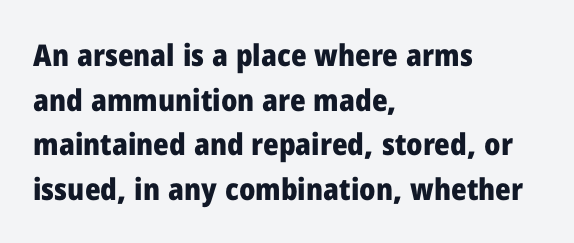
Q: Is the text bold? A: Yes.
Q: Is the text italic (slanted)? A: No, it is upright.
Q: Is the typeface a serif or a sans-serif typeface? A: Sans-serif.
Q: Is the text underlined? A: No.
Q: How is the paragraph aligned? A: Left-aligned.
Q: Is the spacing between letters normal or unusually wide? A: Normal.
Q: Is the spacing between lines tight, normal or loose? A: Normal.
Q: Width (condensed, normal, or wide)? A: Normal.
Q: Stroke contrast? A: Low.
Q: x-height? A: Medium.
Q: Monospaced? A: No.
